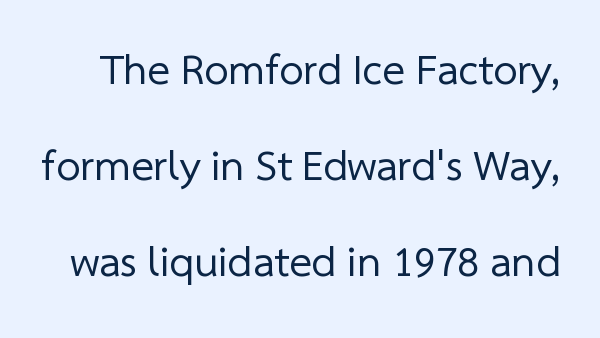
The image shows 43 px regular-weight sans-serif type; set loose line spacing (2.23x), normal letter spacing, not underlined; low stroke contrast and a medium x-height.
